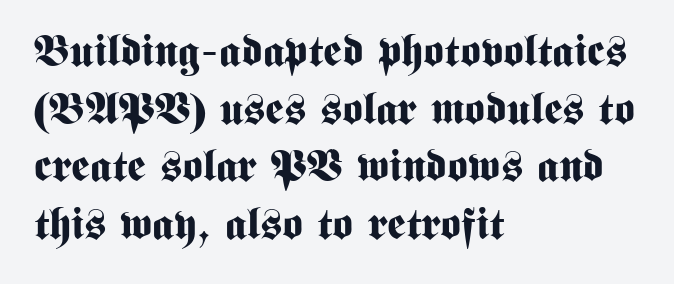
{"serif": "no", "italic": "no", "bold": "yes", "weight": "bold", "width": "condensed", "stroke_contrast": "medium", "x_height": "medium", "monospaced": "no", "underline": "no", "align": "left", "line_spacing": "normal", "line_spacing_ratio": 1.31, "letter_spacing": "normal", "letter_spacing_em": 0.0, "glyph_px": 44}
